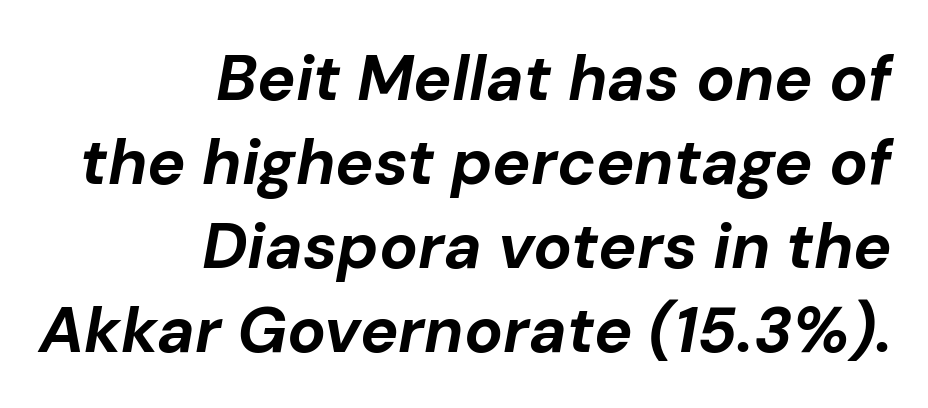
Q: Is the text bold? A: Yes.
Q: Is the text italic (slanted)? A: Yes, it leans right by about 10 degrees.
Q: Is the text underlined? A: No.
Q: How is the paragraph aligned? A: Right-aligned.
Q: Is the spacing between letters normal or unusually wide? A: Normal.
Q: Is the spacing between lines tight, normal or loose? A: Normal.
Q: Width (condensed, normal, or wide)? A: Normal.
Q: Stroke contrast? A: Low.
Q: x-height? A: Medium.
Q: Monospaced? A: No.
